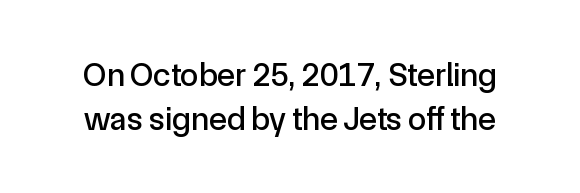
Regular leading. The letters advance in unequal steps, a hallmark of proportional type. Are there feet on the stems? There aren't — it's a sans. These lines keep a tight, regular rhythm from letter to letter.
